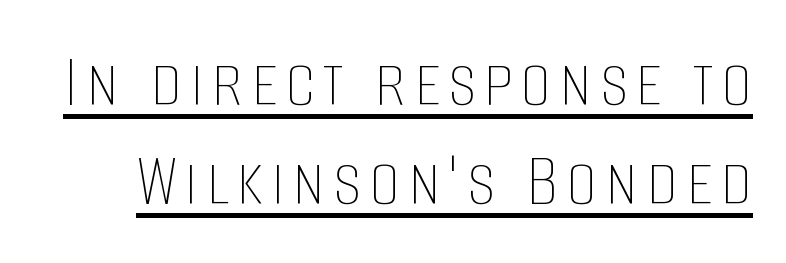
The image shows 78 px thin, condensed type, upright; set normal line spacing (1.27x), underlined; low stroke contrast and a large x-height.
